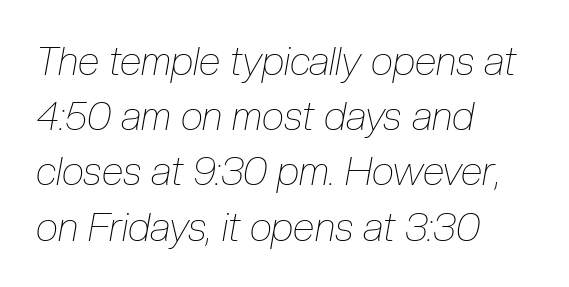
{"italic": "yes", "lean": "right", "slant_degrees": 10, "bold": "no", "weight": "thin", "width": "condensed", "stroke_contrast": "low", "x_height": "medium", "monospaced": "no", "underline": "no", "align": "left", "line_spacing": "normal", "line_spacing_ratio": 1.38, "letter_spacing": "normal", "letter_spacing_em": 0.0, "glyph_px": 40}
